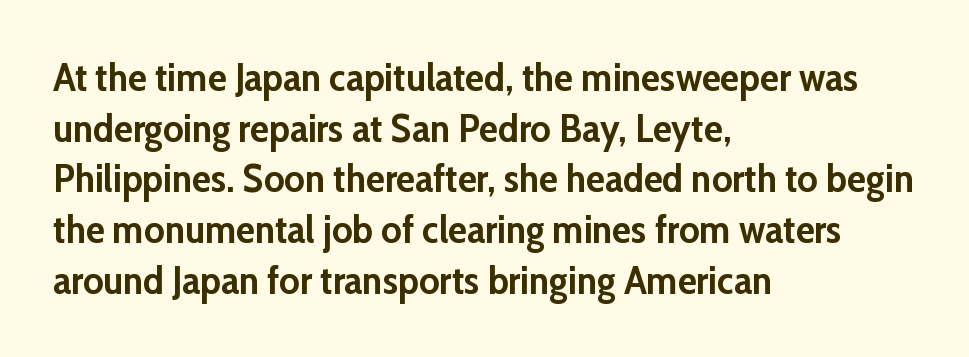
Q: Is the text bold? A: Yes.
Q: Is the text italic (slanted)? A: No, it is upright.
Q: Is the typeface a serif or a sans-serif typeface? A: Sans-serif.
Q: Is the text underlined? A: No.
Q: How is the paragraph aligned? A: Left-aligned.
Q: Is the spacing between letters normal or unusually wide? A: Normal.
Q: Is the spacing between lines tight, normal or loose? A: Normal.
Q: Width (condensed, normal, or wide)? A: Normal.
Q: Stroke contrast? A: Low.
Q: x-height? A: Medium.
Q: Monospaced? A: No.
